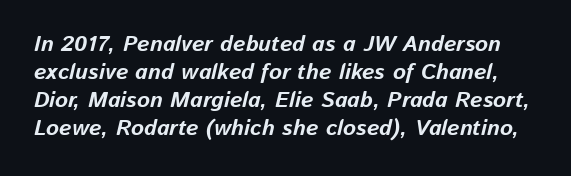
{"italic": "yes", "lean": "right", "slant_degrees": 13, "bold": "yes", "underline": "no", "line_spacing": "normal", "line_spacing_ratio": 1.28, "letter_spacing": "normal", "letter_spacing_em": 0.0, "glyph_px": 22}
